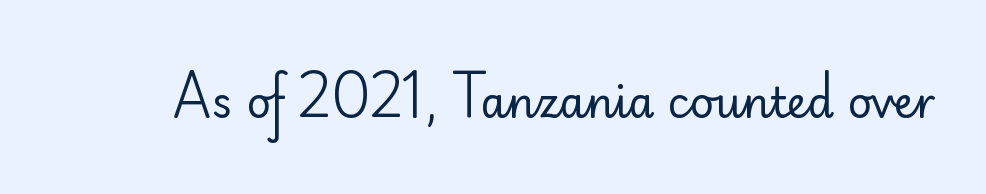
{"serif": "no", "italic": "no", "bold": "no", "weight": "regular", "width": "normal", "stroke_contrast": "low", "x_height": "small", "monospaced": "no", "underline": "no", "letter_spacing": "normal", "letter_spacing_em": 0.0, "glyph_px": 42}
